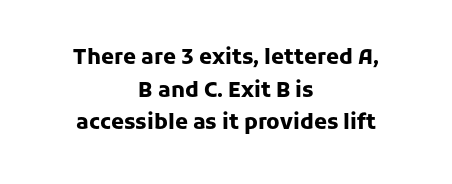
Q: Is the text bold? A: Yes.
Q: Is the text italic (slanted)? A: No, it is upright.
Q: Is the text underlined? A: No.
Q: How is the paragraph aligned? A: Centered.
Q: Is the spacing between letters normal or unusually wide? A: Normal.
Q: Is the spacing between lines tight, normal or loose? A: Normal.
